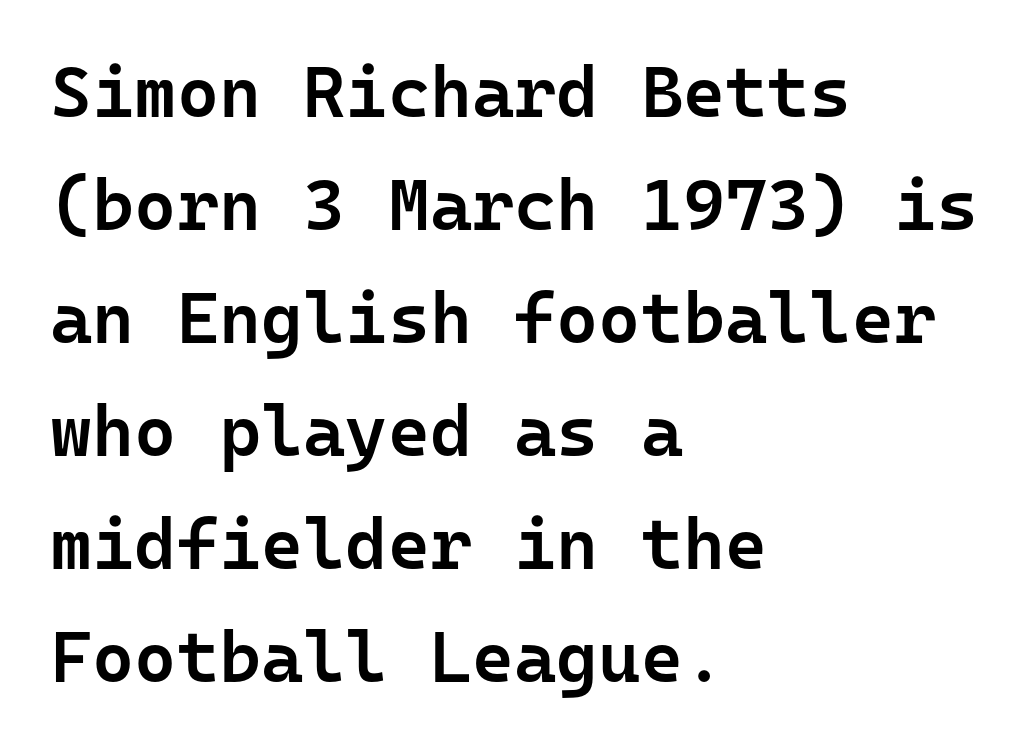
The image shows 72 px semibold sans-serif type, upright, monospaced; set left-aligned, normal line spacing (1.57x), normal letter spacing, not underlined; low stroke contrast and a medium x-height.
